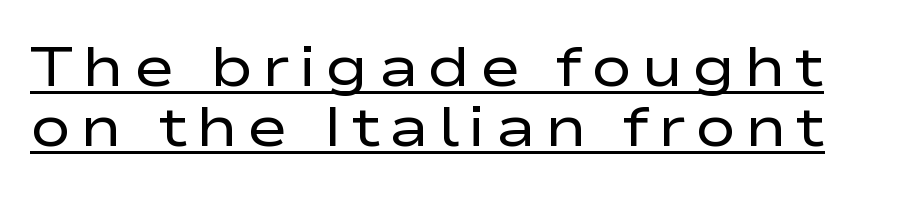
The image shows 55 px regular-weight, wide sans-serif type, upright; set tight line spacing (1.1x), underlined; low stroke contrast and a medium x-height.
